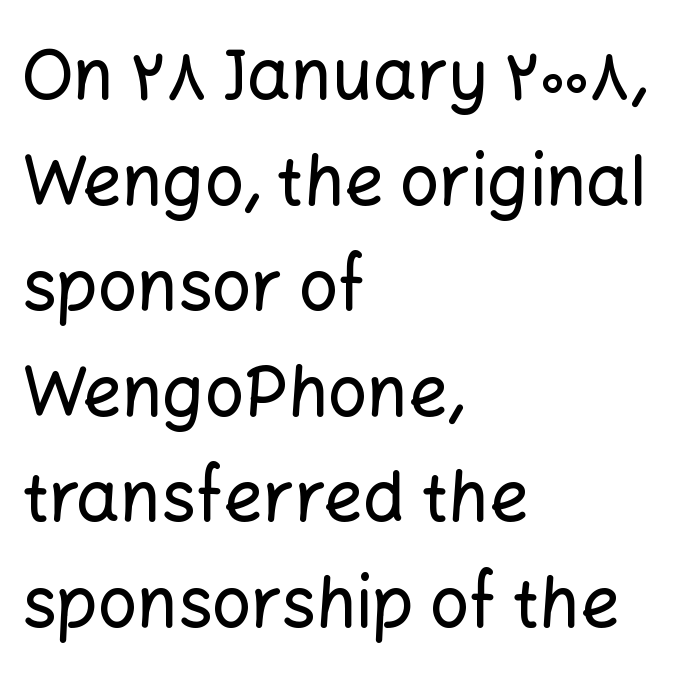
{"serif": "no", "italic": "no", "width": "normal", "stroke_contrast": "low", "x_height": "medium", "monospaced": "no", "underline": "no", "align": "left", "line_spacing": "normal", "line_spacing_ratio": 1.53, "letter_spacing": "normal", "letter_spacing_em": 0.0, "glyph_px": 69}
